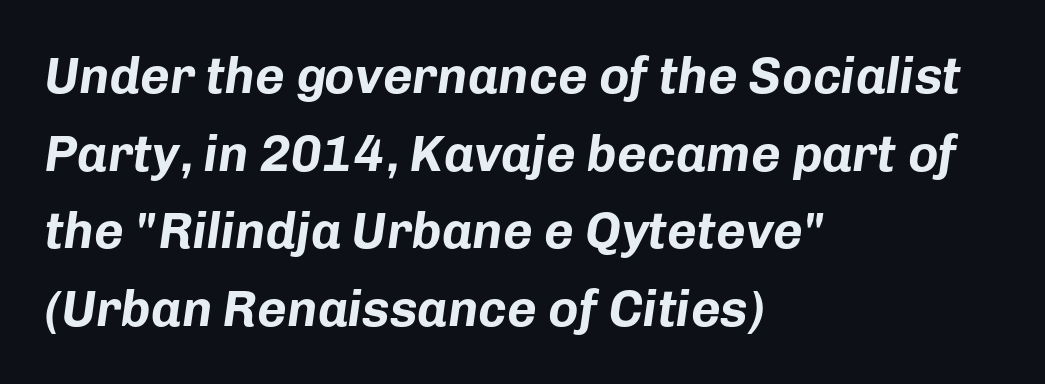
Q: Is the text bold? A: Yes.
Q: Is the text italic (slanted)? A: Yes, it leans right by about 8 degrees.
Q: Is the text underlined? A: No.
Q: How is the paragraph aligned? A: Left-aligned.
Q: Is the spacing between letters normal or unusually wide? A: Normal.
Q: Is the spacing between lines tight, normal or loose? A: Normal.
Q: Width (condensed, normal, or wide)? A: Normal.
Q: Stroke contrast? A: Low.
Q: x-height? A: Medium.
Q: Monospaced? A: No.
